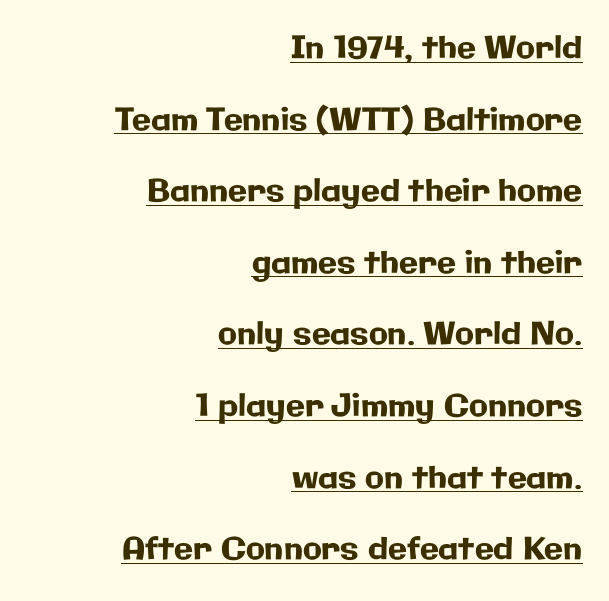
The image shows 31 px sans-serif type, upright; set right-aligned, loose line spacing (2.31x), normal letter spacing, underlined; low stroke contrast and a medium x-height.
